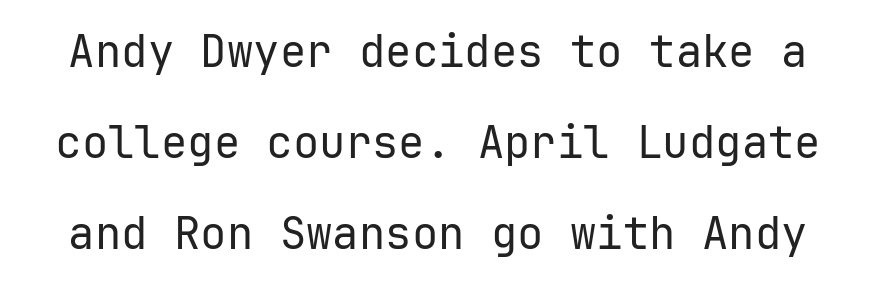
If you drew a line through each stem, it would be perfectly vertical. You could count columns in this text — the font is strictly monospaced. Students, note that the glyphs here touch the page at normal intervals. The gap between lines stays unmarked.
